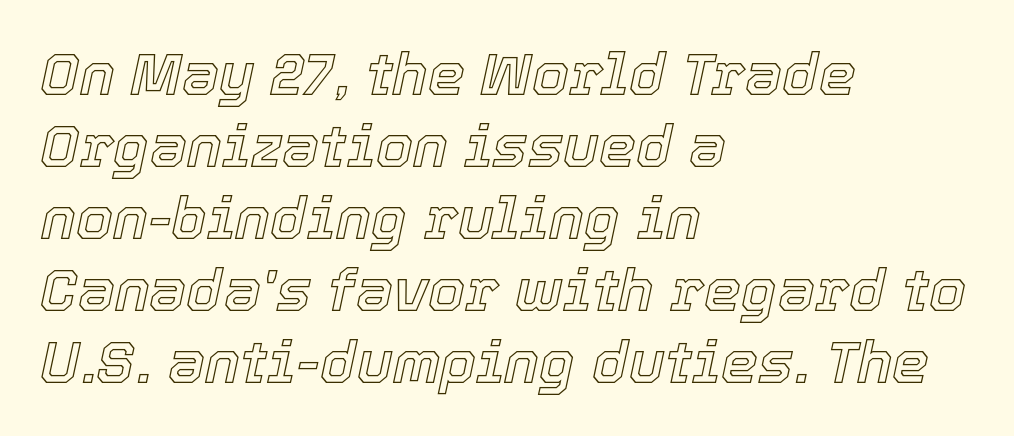
{"italic": "yes", "lean": "right", "slant_degrees": 12, "width": "normal", "x_height": "medium", "monospaced": "no", "underline": "no", "align": "left", "line_spacing_ratio": 1.22, "letter_spacing": "normal", "letter_spacing_em": 0.0, "glyph_px": 59}
